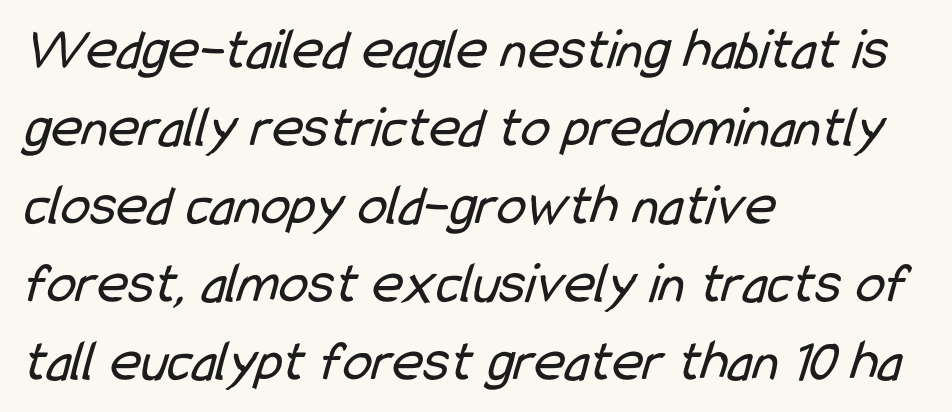
The image shows 59 px regular-weight, condensed sans-serif type; set left-aligned, normal line spacing (1.32x), normal letter spacing, not underlined; low stroke contrast and a medium x-height.
